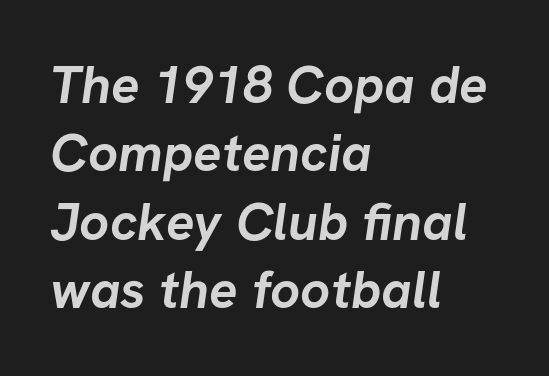
Q: Is the text bold? A: Yes.
Q: Is the typeface a serif or a sans-serif typeface? A: Sans-serif.
Q: Is the text underlined? A: No.
Q: How is the paragraph aligned? A: Left-aligned.
Q: Is the spacing between letters normal or unusually wide? A: Normal.
Q: Is the spacing between lines tight, normal or loose? A: Normal.
Q: Width (condensed, normal, or wide)? A: Normal.
Q: Stroke contrast? A: Low.
Q: x-height? A: Medium.
Q: Monospaced? A: No.
